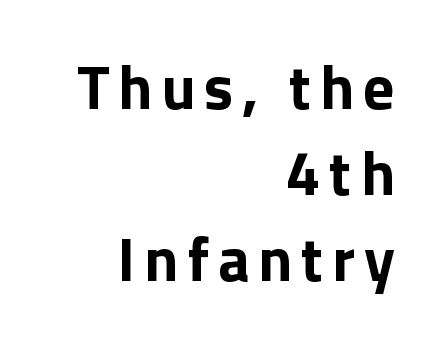
The image shows 62 px bold sans-serif type, upright; set right-aligned, normal line spacing (1.39x), not underlined; low stroke contrast and a medium x-height.
